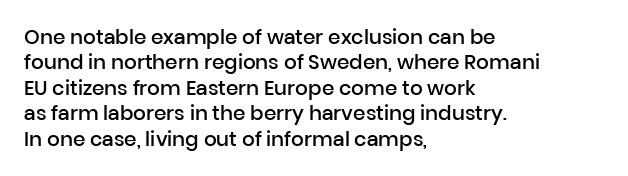
Do the letters lean? They stand straight. The string is rendered with underlining switched off. Look at the tracking — it's just the regular setting, nothing added. The passage shown is semibold, sitting just below true bold.
